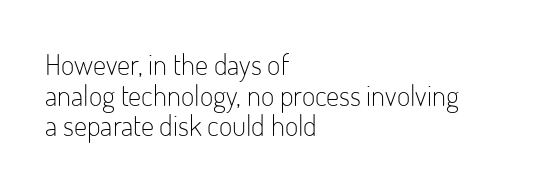
{"serif": "no", "italic": "no", "bold": "no", "weight": "light", "width": "condensed", "stroke_contrast": "low", "x_height": "small", "monospaced": "no", "underline": "no", "align": "left", "line_spacing": "tight", "line_spacing_ratio": 1.06, "letter_spacing": "normal", "letter_spacing_em": 0.0, "glyph_px": 29}
